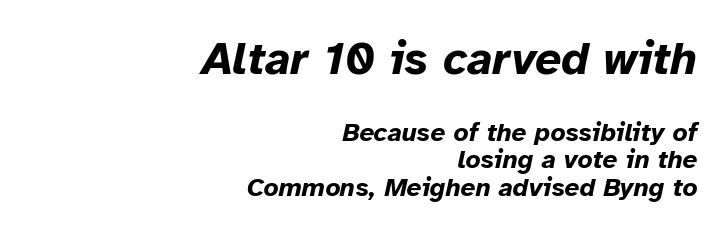
Q: Is the text bold? A: Yes.
Q: Is the text italic (slanted)? A: Yes, it leans right by about 12 degrees.
Q: Is the text underlined? A: No.
Q: How is the paragraph aligned? A: Right-aligned.
Q: Is the spacing between letters normal or unusually wide? A: Normal.
Q: Is the spacing between lines tight, normal or loose? A: Tight.
Q: Which block of text is set in a larger size, the first (top) or the second (bottom)? A: The first (top) one.
Q: Width (condensed, normal, or wide)? A: Normal.
Q: Stroke contrast? A: Low.
Q: x-height? A: Medium.
Q: Monospaced? A: No.
